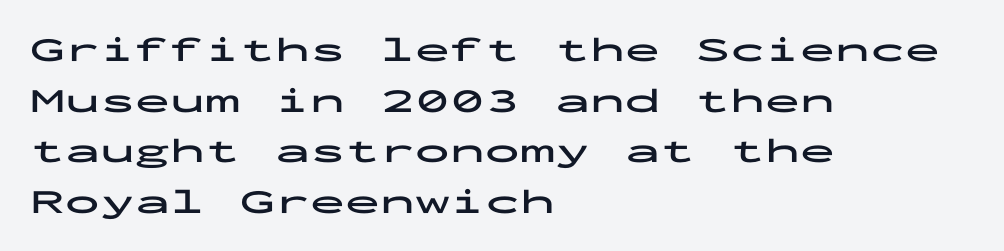
Q: Is the text bold? A: Yes.
Q: Is the text italic (slanted)? A: No, it is upright.
Q: Is the typeface a serif or a sans-serif typeface? A: Sans-serif.
Q: Is the text underlined? A: No.
Q: How is the paragraph aligned? A: Left-aligned.
Q: Is the spacing between letters normal or unusually wide? A: Normal.
Q: Is the spacing between lines tight, normal or loose? A: Normal.
Q: Width (condensed, normal, or wide)? A: Wide.
Q: Stroke contrast? A: Low.
Q: x-height? A: Medium.
Q: Monospaced? A: Yes.
